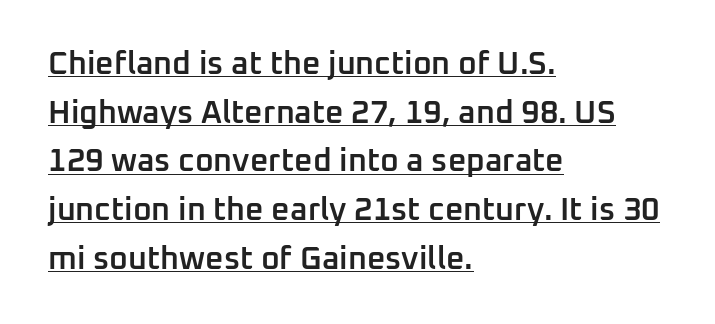
{"serif": "no", "italic": "no", "bold": "semi", "weight": "semibold", "width": "normal", "stroke_contrast": "low", "x_height": "medium", "monospaced": "no", "underline": "yes", "align": "left", "line_spacing": "normal", "line_spacing_ratio": 1.52, "letter_spacing": "normal", "letter_spacing_em": 0.0, "glyph_px": 32}
